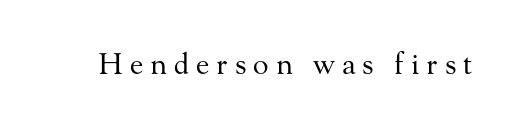
The image shows 29 px regular-weight serif type, upright; set unusually wide letter spacing (+0.24 em), not underlined; medium stroke contrast and a small x-height.
